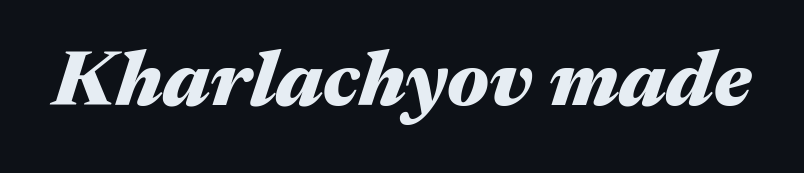
Slanted lettering throughout. Varying glyph widths throughout — classic text-font behaviour. In terms of weight, the rendering is a true, heavy bold. The space directly below the letters is spotless. The passage shown has conventional tracking throughout.
